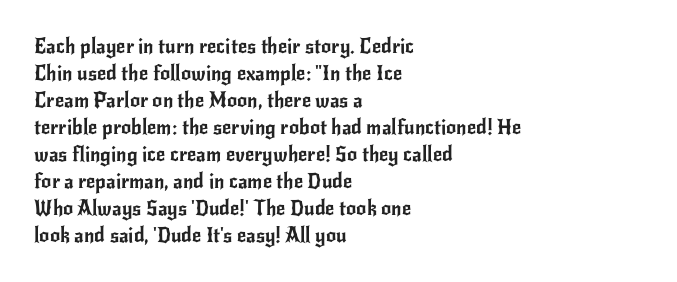
Q: Is the text italic (slanted)? A: No, it is upright.
Q: Is the text underlined? A: No.
Q: How is the paragraph aligned? A: Left-aligned.
Q: Is the spacing between letters normal or unusually wide? A: Normal.
Q: Is the spacing between lines tight, normal or loose? A: Normal.
